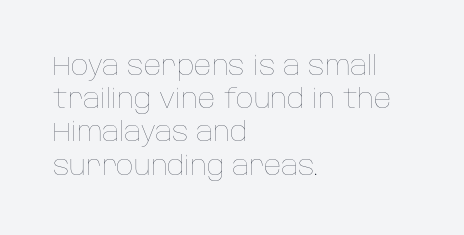
{"italic": "no", "bold": "no", "underline": "no", "align": "left", "line_spacing_ratio": 1.23, "letter_spacing": "normal", "letter_spacing_em": 0.0, "glyph_px": 27}
